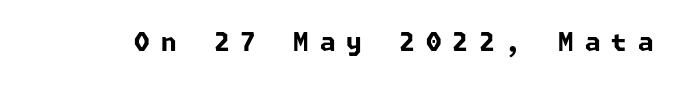
{"bold": "yes", "underline": "no", "letter_spacing": "wide", "letter_spacing_em": 0.44, "glyph_px": 25}
